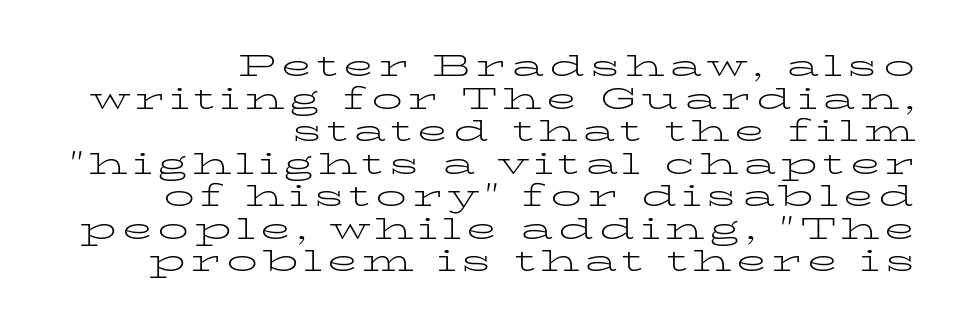
{"serif": "yes", "italic": "no", "bold": "no", "weight": "light", "width": "wide", "stroke_contrast": "low", "x_height": "medium", "monospaced": "no", "underline": "no", "align": "right", "line_spacing": "tight", "line_spacing_ratio": 1.05, "glyph_px": 31}
